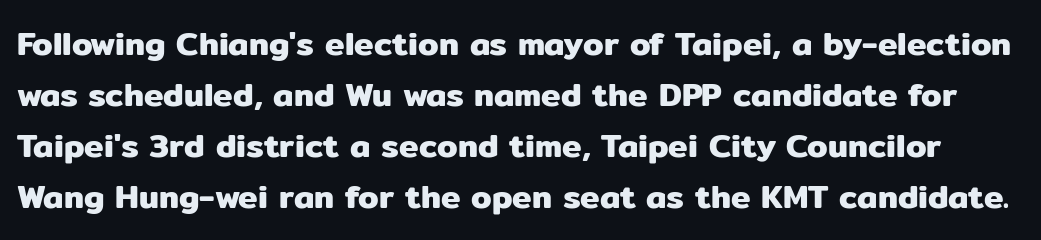
These lines are rendered in a variable-pitch font. Compared with typical paragraphs, the rows here are spaced about the same. The typeface chosen for these lines omits serifs. Italic? Not at all — the glyphs are vertical. Bare-footed words on every line. The letters sit at their default tracking, neither squeezed nor spread.
